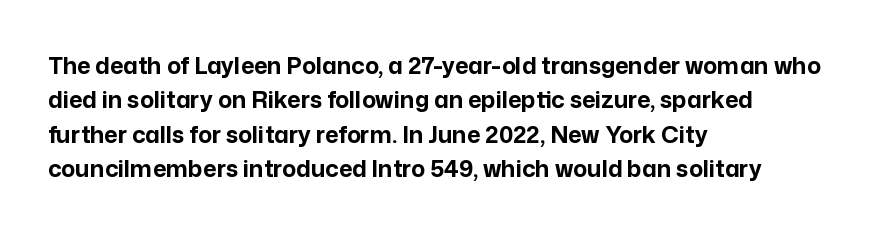
The image shows 23 px bold type, upright; set left-aligned, normal line spacing (1.5x), normal letter spacing, not underlined.
